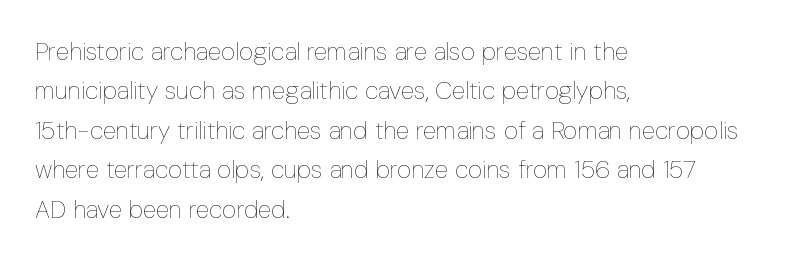
{"italic": "no", "bold": "no", "underline": "no", "align": "left", "line_spacing": "normal", "line_spacing_ratio": 1.58, "letter_spacing": "normal", "letter_spacing_em": 0.0, "glyph_px": 25}
